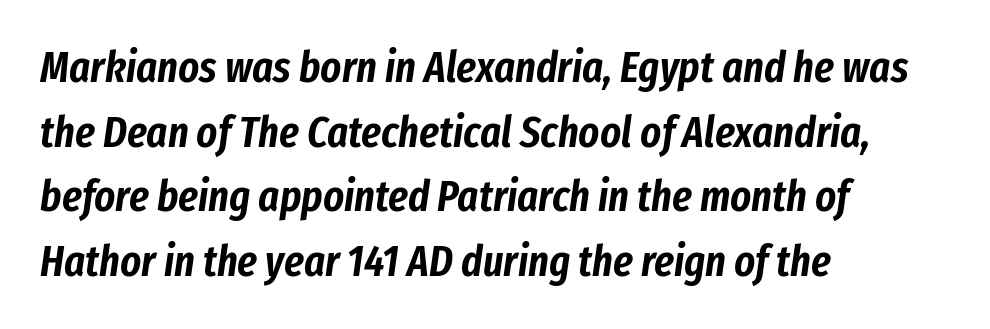
Visually the block forms a straight wall on the left and a jagged coastline on the right. Looking at the ascenders, they clearly lean. The vertical gap from one line to the next is medium. Here the designer chose a conventional face with non-uniform glyph widths. Lines of text with bare space underneath.
